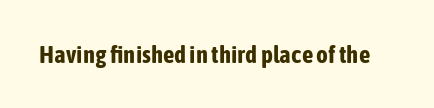
Q: Is the text bold? A: Yes.
Q: Is the text italic (slanted)? A: No, it is upright.
Q: Is the text underlined? A: No.
Q: Is the spacing between letters normal or unusually wide? A: Normal.
